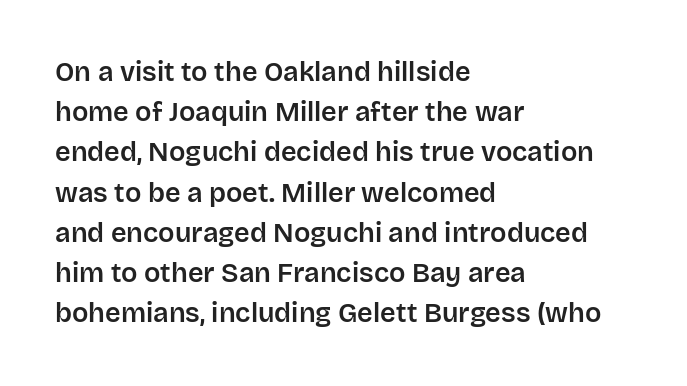
{"italic": "no", "underline": "no", "align": "left", "line_spacing": "normal", "line_spacing_ratio": 1.49, "letter_spacing": "normal", "letter_spacing_em": 0.0, "glyph_px": 27}
